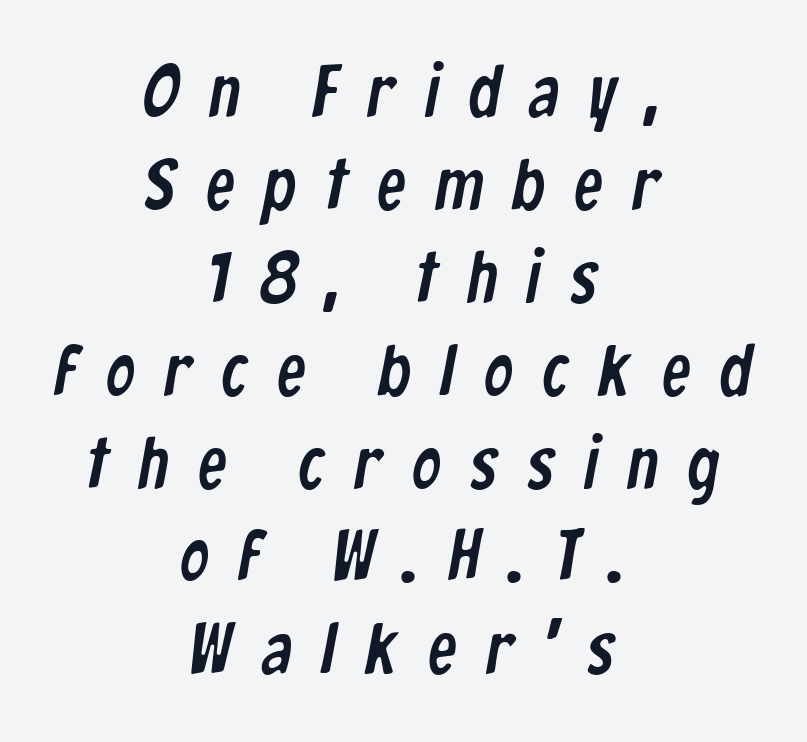
Alignment: centered. Loose tracking; the words dissolve into strings of separated letters. A bare baseline throughout the passage. Serifs: no, the terminals of the letterforms are clean.
